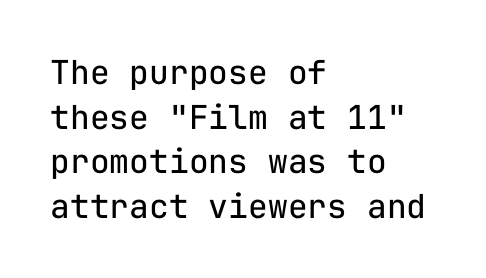
{"serif": "no", "italic": "no", "bold": "no", "weight": "regular", "width": "normal", "stroke_contrast": "low", "x_height": "medium", "monospaced": "yes", "underline": "no", "align": "left", "line_spacing": "normal", "line_spacing_ratio": 1.35, "letter_spacing": "normal", "letter_spacing_em": 0.0, "glyph_px": 33}
